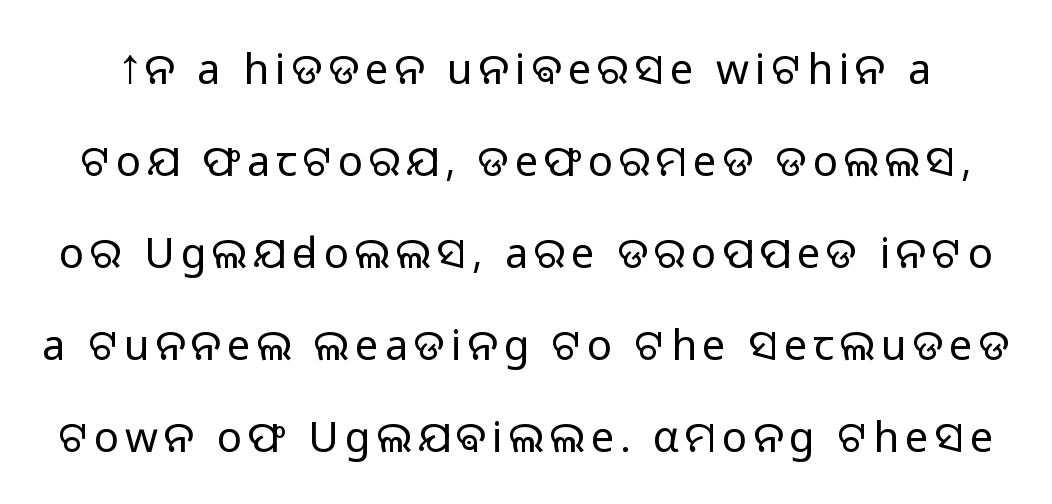
Q: Is the text bold? A: No.
Q: Is the text italic (slanted)? A: No, it is upright.
Q: Is the typeface a serif or a sans-serif typeface? A: Sans-serif.
Q: Is the text underlined? A: No.
Q: Is the spacing between lines tight, normal or loose? A: Loose.
Q: Width (condensed, normal, or wide)? A: Normal.
Q: Stroke contrast? A: Low.
Q: x-height? A: Medium.
Q: Monospaced? A: No.
